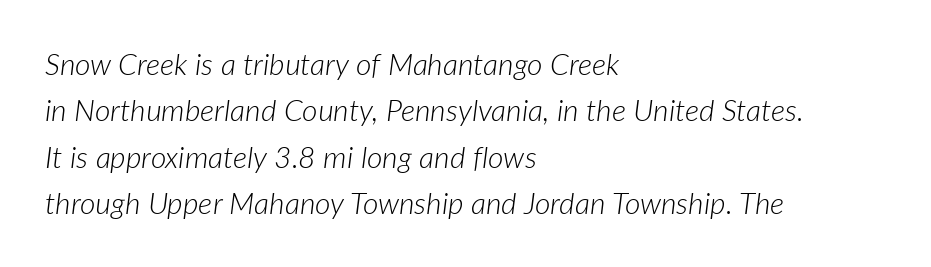
Q: Is the text bold? A: No.
Q: Is the text italic (slanted)? A: Yes, it leans right by about 7 degrees.
Q: Is the text underlined? A: No.
Q: How is the paragraph aligned? A: Left-aligned.
Q: Is the spacing between letters normal or unusually wide? A: Normal.
Q: Is the spacing between lines tight, normal or loose? A: Normal.
Q: Width (condensed, normal, or wide)? A: Normal.
Q: Stroke contrast? A: Low.
Q: x-height? A: Medium.
Q: Monospaced? A: No.
